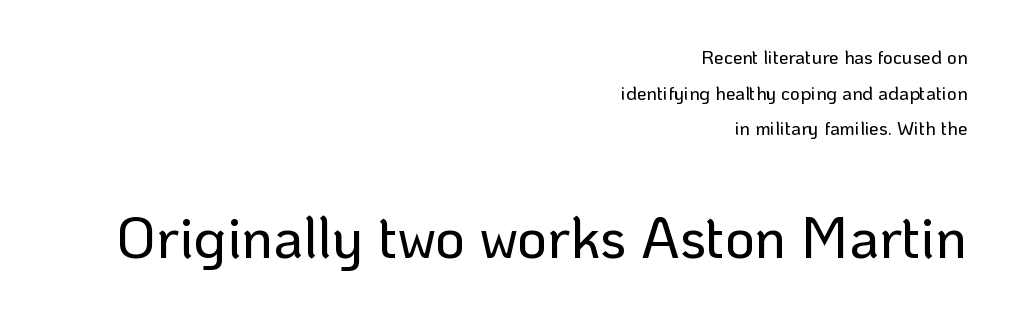
The rendering uses natural spacing where letterforms have individual widths. Every character sits straight up, as roman type does. Stroke terminals: plain, sans-serif. These lines stack with their right ends in a neat column. The space directly below the letters is spotless.
